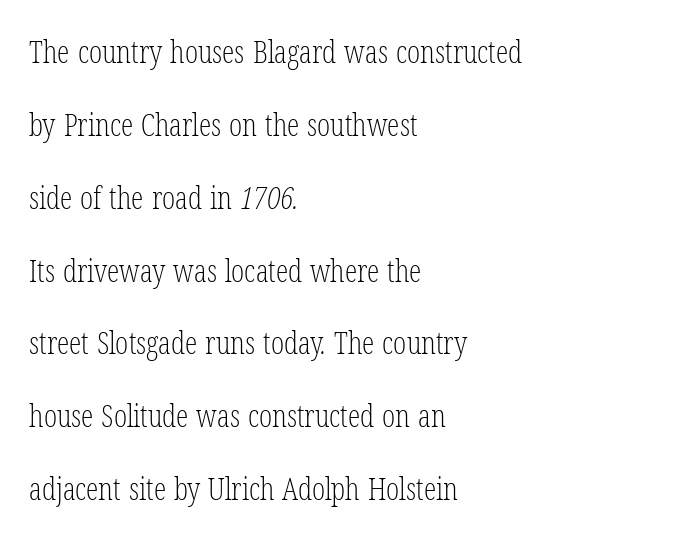
{"serif": "yes", "bold": "no", "weight": "light", "width": "condensed", "stroke_contrast": "low", "x_height": "medium", "monospaced": "no", "underline": "no", "align": "left", "line_spacing": "loose", "line_spacing_ratio": 2.35, "letter_spacing": "normal", "letter_spacing_em": 0.0, "glyph_px": 31}
